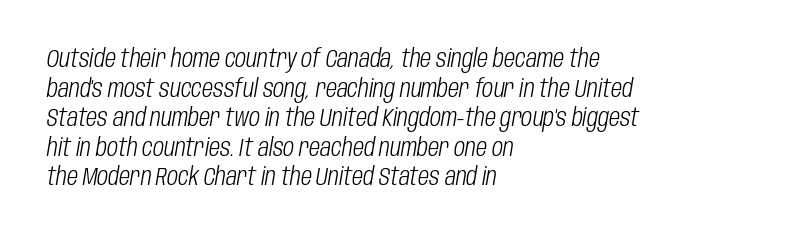
Q: Is the text bold? A: No.
Q: Is the text italic (slanted)? A: Yes, it leans right by about 10 degrees.
Q: Is the text underlined? A: No.
Q: How is the paragraph aligned? A: Left-aligned.
Q: Is the spacing between letters normal or unusually wide? A: Normal.
